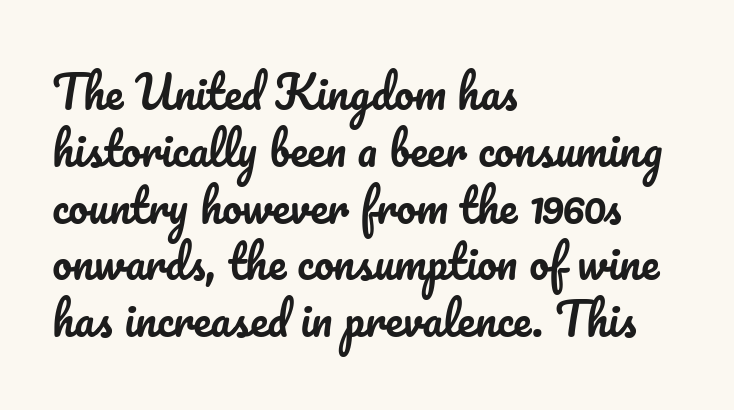
The string is rendered with underlining switched off. Is this a fixed-width face? No — the glyphs have proportional, varying widths. Honestly, the row spacing looks completely unremarkable. Characters follow at the spacing the type designer built in.
